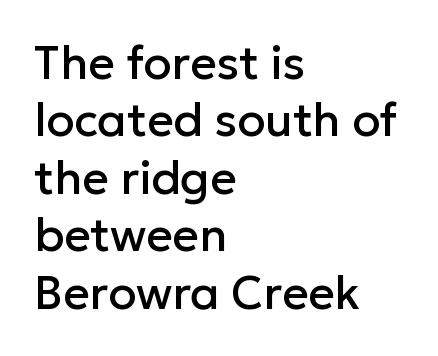
Q: Is the text italic (slanted)? A: No, it is upright.
Q: Is the typeface a serif or a sans-serif typeface? A: Sans-serif.
Q: Is the text underlined? A: No.
Q: How is the paragraph aligned? A: Left-aligned.
Q: Is the spacing between letters normal or unusually wide? A: Normal.
Q: Is the spacing between lines tight, normal or loose? A: Normal.
Q: Width (condensed, normal, or wide)? A: Normal.
Q: Stroke contrast? A: Low.
Q: x-height? A: Medium.
Q: Monospaced? A: No.
